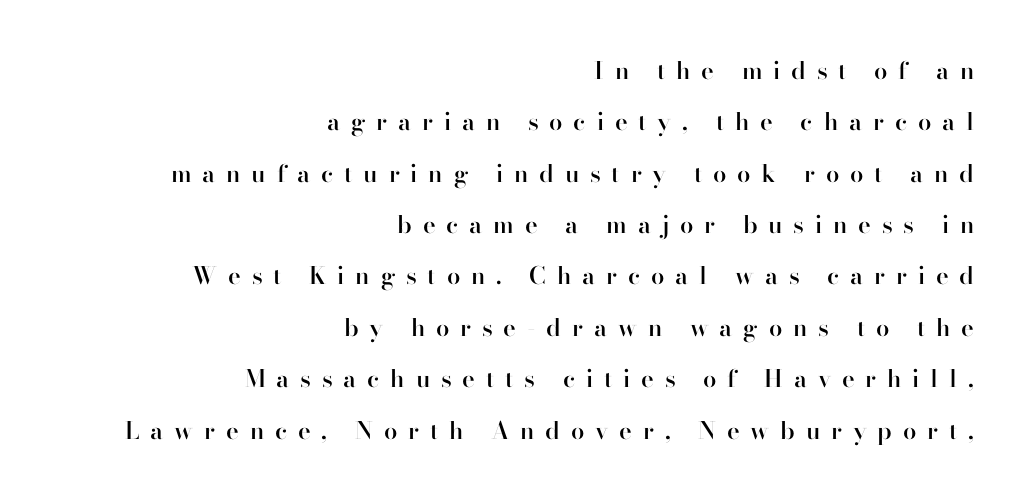
{"italic": "no", "bold": "semi", "underline": "no", "align": "right", "line_spacing": "loose", "line_spacing_ratio": 2.14, "letter_spacing": "wide", "letter_spacing_em": 0.45, "glyph_px": 24}
